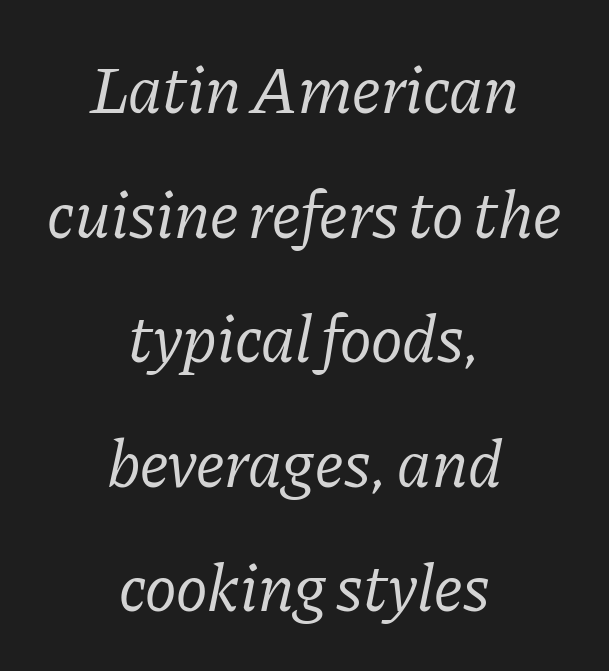
The image shows 67 px regular-weight serif type, italic (leaning right); set centered, line spacing 1.86x, normal letter spacing, not underlined; low stroke contrast and a medium x-height.
